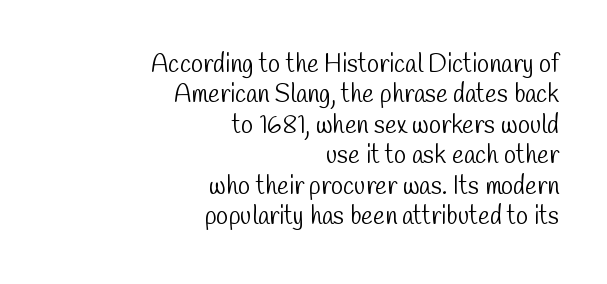
The paragraph shown leans on its right margin. Spacing between characters is what you'd get straight out of the box. The foot of each line stays bare and open. Nothing heavy about these letters — not bold at all.
